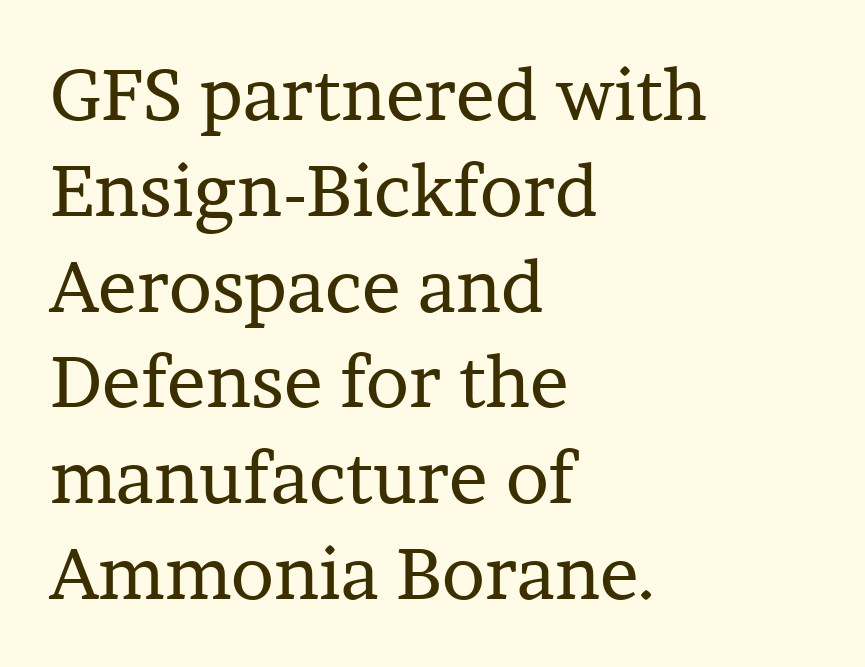
Notice how descenders clear the ascenders below comfortably — that's standard leading. Is this a sans? No — the strokes have serifs. Words appear dense and cohesive because spacing is normal. The gap between lines stays unmarked. Quick note: not italic, upright.
